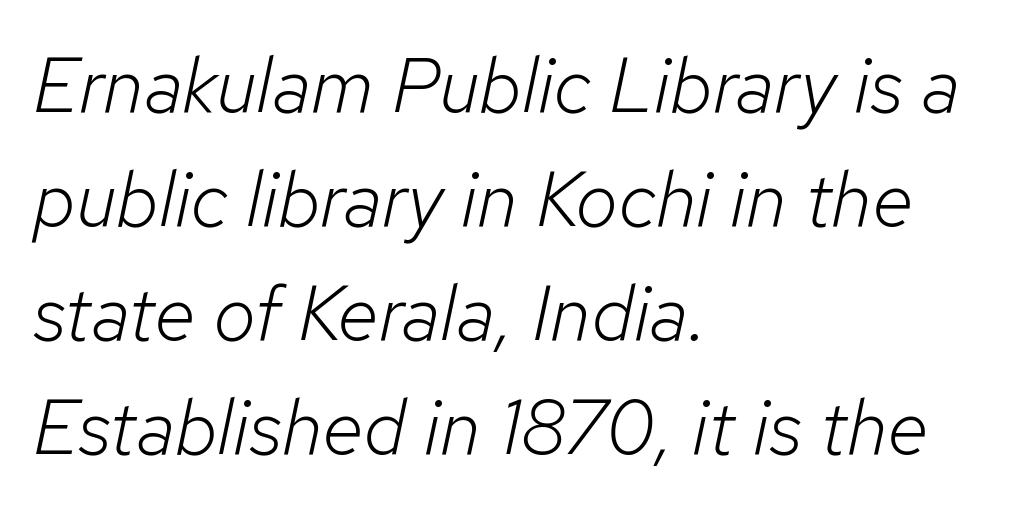
The image shows 77 px light type, italic (leaning right); set left-aligned, normal line spacing (1.48x), normal letter spacing, not underlined; low stroke contrast and a medium x-height.
